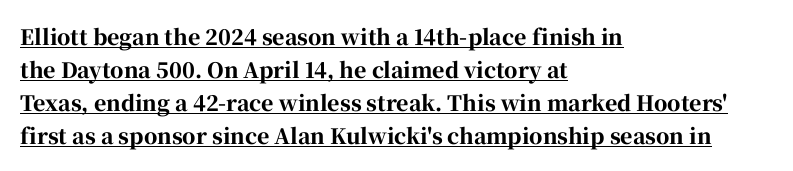
Q: Is the text bold? A: Yes.
Q: Is the text italic (slanted)? A: No, it is upright.
Q: Is the text underlined? A: Yes.
Q: How is the paragraph aligned? A: Left-aligned.
Q: Is the spacing between letters normal or unusually wide? A: Normal.
Q: Is the spacing between lines tight, normal or loose? A: Normal.
